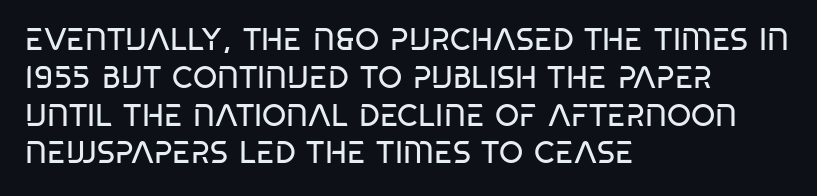
A typesetter would call this proportional, since set widths differ per character. Letterform terminals end flat and unadorned throughout the passage. In terms of posture, this sample is upright. Stroke mass is kept to a normal reading level or below. Compared with a centered layout, this one pins lines to the left instead.
